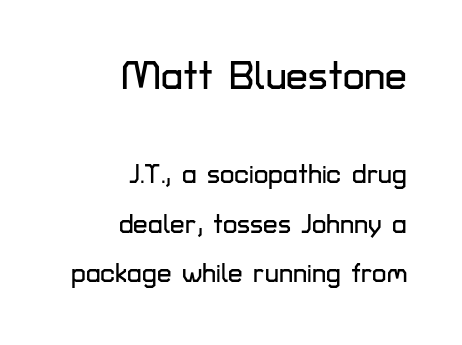
Do the characters align in a grid? No, the font is proportional. Right-aligned paragraph, ragged on the left. The block sitting higher on the canvas is the one with enlarged characters. When letters stand straight like this, we call the style roman or upright. Summary of vertical rhythm: relaxed, with wide interline spacing. Decoration check: the copy has no underline.
